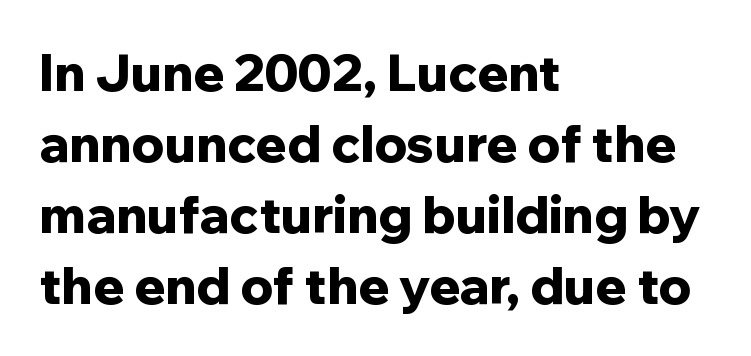
{"serif": "no", "italic": "no", "bold": "yes", "weight": "bold", "width": "normal", "stroke_contrast": "low", "x_height": "medium", "monospaced": "no", "underline": "no", "align": "left", "line_spacing": "normal", "line_spacing_ratio": 1.39, "letter_spacing": "normal", "letter_spacing_em": 0.0, "glyph_px": 51}
